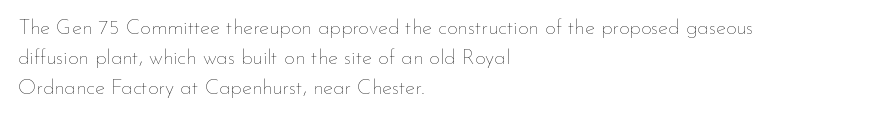
Q: Is the text bold? A: No.
Q: Is the text italic (slanted)? A: No, it is upright.
Q: Is the text underlined? A: No.
Q: How is the paragraph aligned? A: Left-aligned.
Q: Is the spacing between letters normal or unusually wide? A: Normal.
Q: Is the spacing between lines tight, normal or loose? A: Normal.
